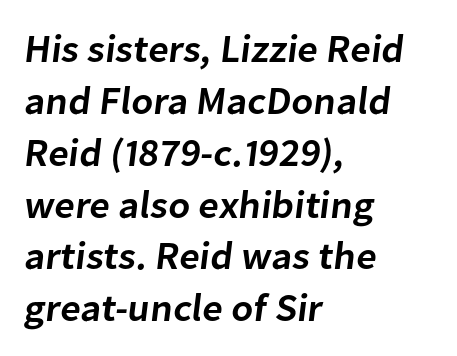
Q: Is the text bold? A: Semi-bold.
Q: Is the typeface a serif or a sans-serif typeface? A: Sans-serif.
Q: Is the text underlined? A: No.
Q: How is the paragraph aligned? A: Left-aligned.
Q: Is the spacing between letters normal or unusually wide? A: Normal.
Q: Is the spacing between lines tight, normal or loose? A: Normal.
Q: Width (condensed, normal, or wide)? A: Normal.
Q: Stroke contrast? A: Low.
Q: x-height? A: Medium.
Q: Monospaced? A: No.
